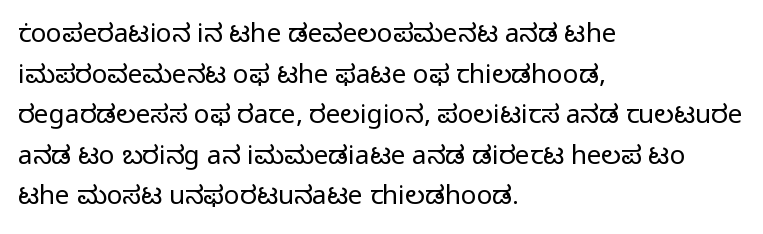
The image shows 26 px text type, upright; set left-aligned, normal line spacing (1.56x), normal letter spacing, not underlined.
